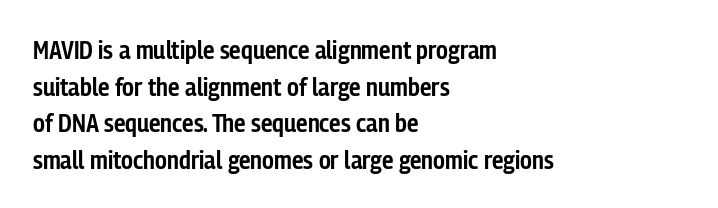
{"italic": "no", "bold": "semi", "underline": "no", "align": "left", "line_spacing": "normal", "line_spacing_ratio": 1.41, "letter_spacing": "normal", "letter_spacing_em": 0.0, "glyph_px": 26}
